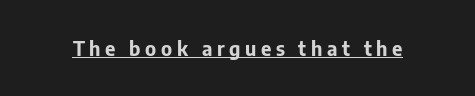
{"italic": "no", "bold": "yes", "underline": "yes", "letter_spacing": "wide", "letter_spacing_em": 0.23, "glyph_px": 20}
